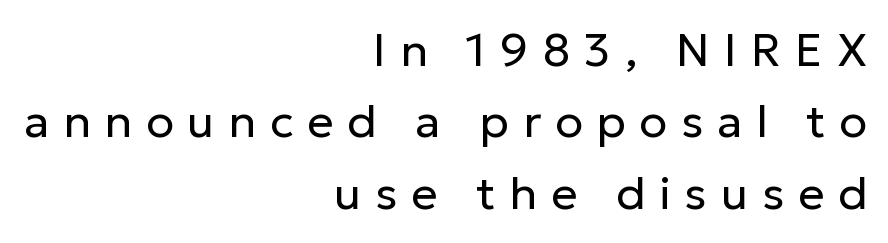
This is the regular roman posture of the typeface. Bare-footed words on every line. The letters carry no serifs — their stems end cleanly without finishing strokes. This reads as an unemphasized weight, regular at the heaviest. Is the letter spacing exaggerated? Yes — the characters are pushed far apart.
